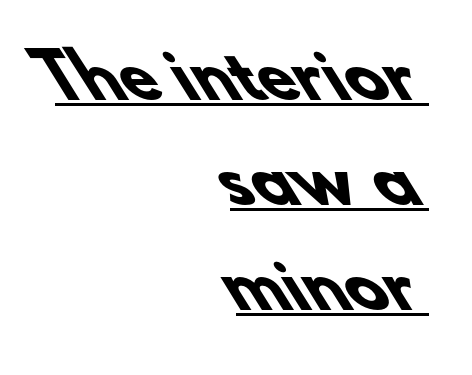
Line endings align vertically; line beginnings do not. The typesetting leans heavy: a genuine bold. The passage shown has conventional tracking throughout. Serifs: no, the terminals of the letterforms are clean. You could not count columns in this text — the font is proportionally spaced.
